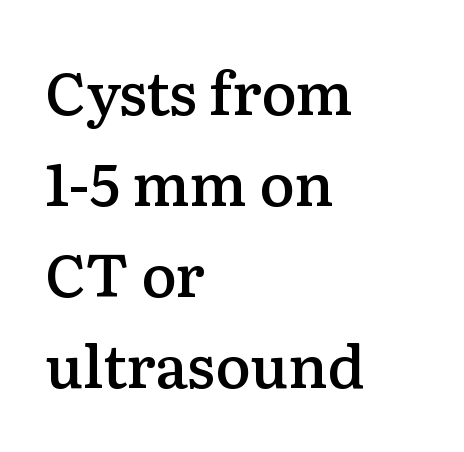
The image shows 59 px semibold serif type, upright; set left-aligned, normal line spacing (1.54x), normal letter spacing, not underlined; low stroke contrast and a medium x-height.
